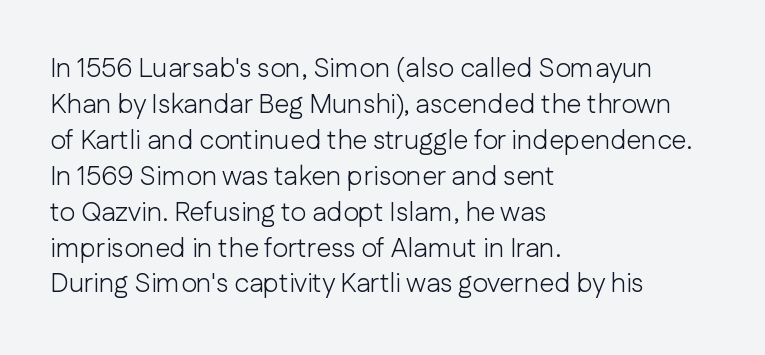
A clean baseline with only descenders dipping below it. The letters stand upright; this is a roman face. The letterforms sit shoulder to shoulder at normal distance. The compositor pushed each line to the left boundary.
